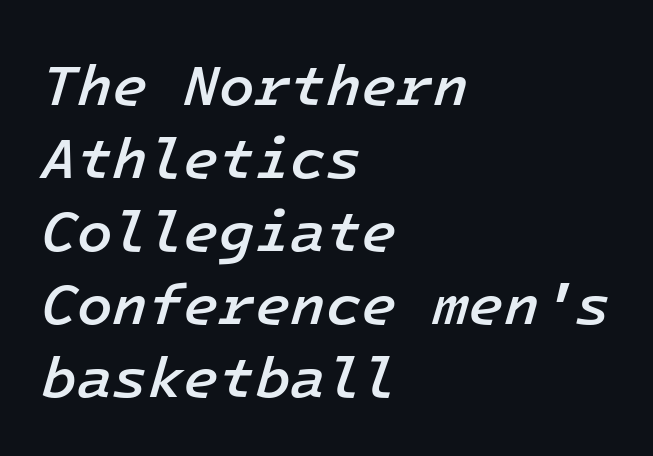
Q: Is the text bold? A: Semi-bold.
Q: Is the text italic (slanted)? A: Yes, it leans right by about 16 degrees.
Q: Is the text underlined? A: No.
Q: How is the paragraph aligned? A: Left-aligned.
Q: Is the spacing between letters normal or unusually wide? A: Normal.
Q: Is the spacing between lines tight, normal or loose? A: Normal.
Q: Width (condensed, normal, or wide)? A: Normal.
Q: Stroke contrast? A: Low.
Q: x-height? A: Medium.
Q: Monospaced? A: Yes.
